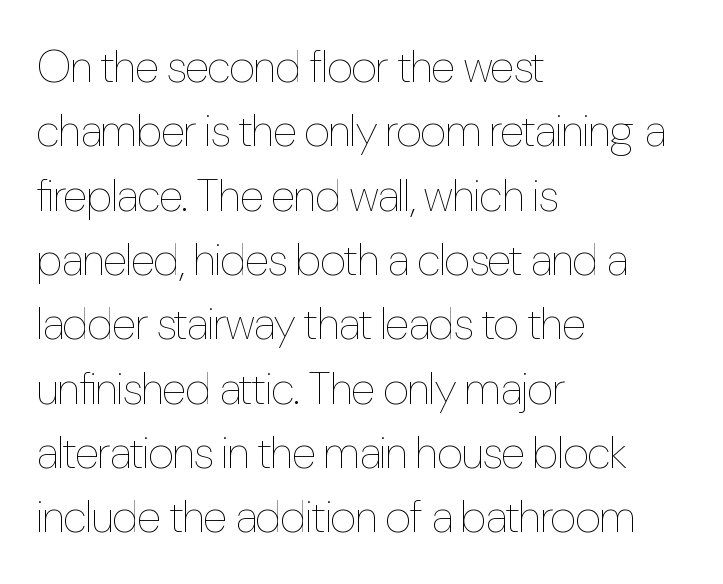
A classic flush-left, rag-right setting is used for this passage. Varying glyph widths throughout — classic text-font behaviour. No extra ink here — the face is not bold. Rendered with straight, roman letterforms. Caption: standard tracking, unaltered. A typesetter would call this leading conventional body-copy spacing.
